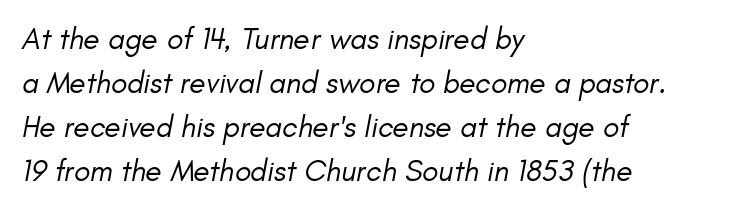
Unbolded letterforms with no extra heft. Words appear dense and cohesive because spacing is normal. Yep, that's italic — everything's leaning. Horizontal alignment here is leftward, the default for most running prose. Regarding leading, the lines here are spaced in the standard way.
